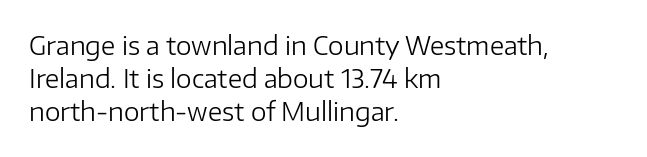
The image shows 25 px text type, upright; set left-aligned, normal line spacing (1.33x), normal letter spacing, not underlined.
